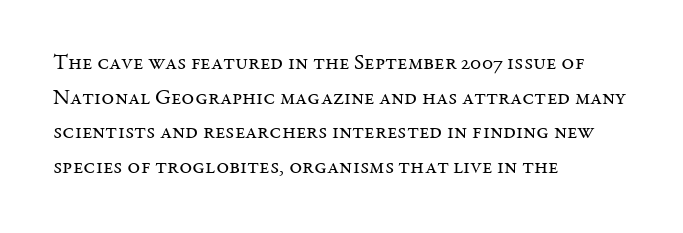
Q: Is the text bold? A: No.
Q: Is the text italic (slanted)? A: No, it is upright.
Q: Is the text underlined? A: No.
Q: How is the paragraph aligned? A: Left-aligned.
Q: Is the spacing between letters normal or unusually wide? A: Normal.
Q: Is the spacing between lines tight, normal or loose? A: Normal.
